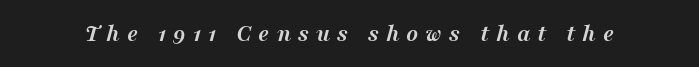
The image shows 25 px bold type, italic (leaning right); set unusually wide letter spacing (+0.28 em), not underlined.
